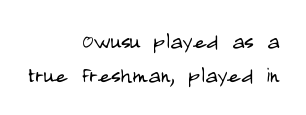
The image shows 26 px text type, upright; set right-aligned, normal line spacing (1.3x), normal letter spacing, not underlined.
